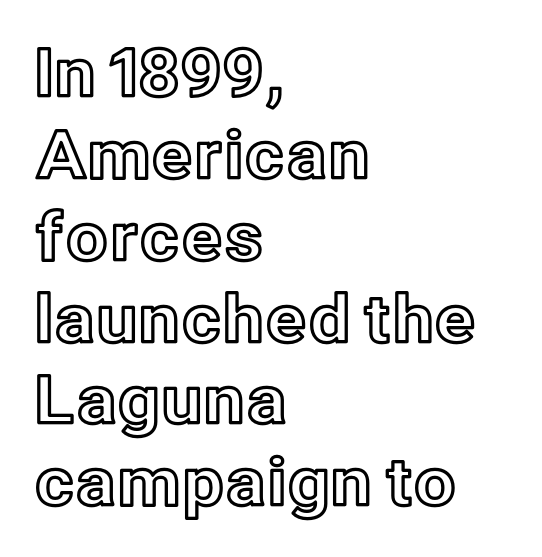
The image shows 66 px text type, upright; set left-aligned, line spacing 1.24x, normal letter spacing, not underlined; a medium x-height.
